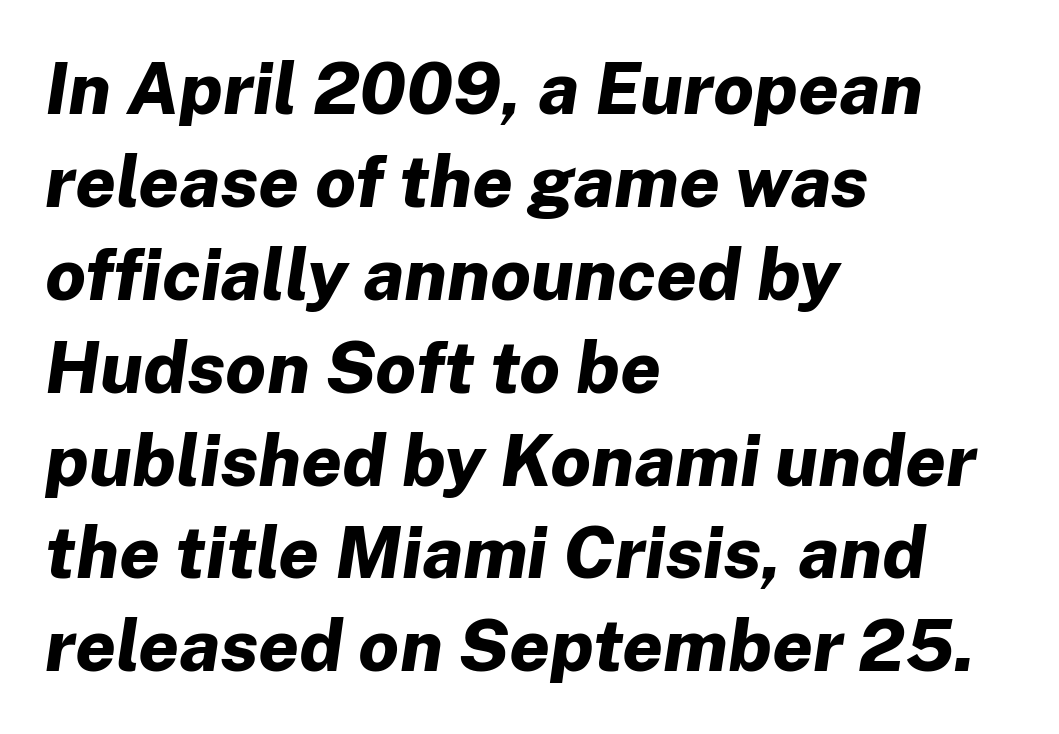
The image shows 72 px bold type, italic (leaning right); set left-aligned, normal line spacing (1.29x), normal letter spacing, not underlined; low stroke contrast and a medium x-height.
